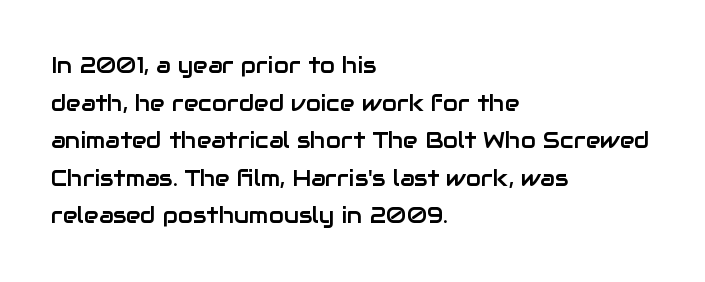
Q: Is the text italic (slanted)? A: No, it is upright.
Q: Is the text underlined? A: No.
Q: How is the paragraph aligned? A: Left-aligned.
Q: Is the spacing between letters normal or unusually wide? A: Normal.
